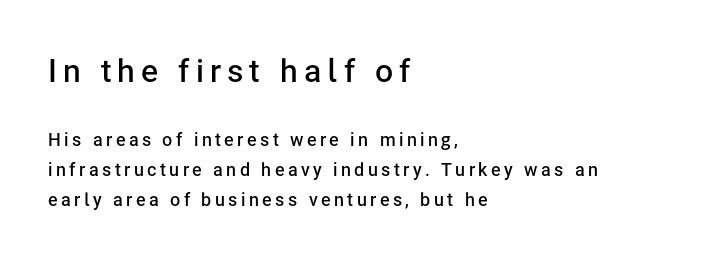
Here the first block reads like a headline and the second like body copy. Only glyphs here, with clear space below each row. Notice how the passage keeps a crisp vertical edge on the left only. The passage shown is typed in a proportional face where columns would drift. The leading is moderate, giving the passage an even texture. The specimen reads as upright at a glance.
